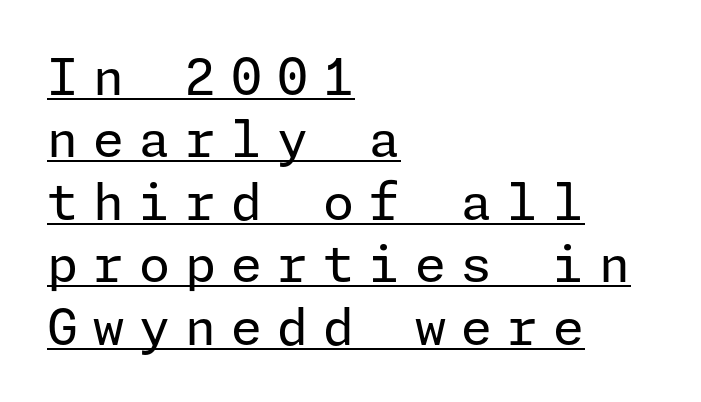
Q: Is the text bold? A: No.
Q: Is the text italic (slanted)? A: No, it is upright.
Q: Is the typeface a serif or a sans-serif typeface? A: Sans-serif.
Q: Is the text underlined? A: Yes.
Q: How is the paragraph aligned? A: Left-aligned.
Q: Is the spacing between letters normal or unusually wide? A: Unusually wide.
Q: Is the spacing between lines tight, normal or loose? A: Normal.
Q: Width (condensed, normal, or wide)? A: Normal.
Q: Stroke contrast? A: Low.
Q: x-height? A: Medium.
